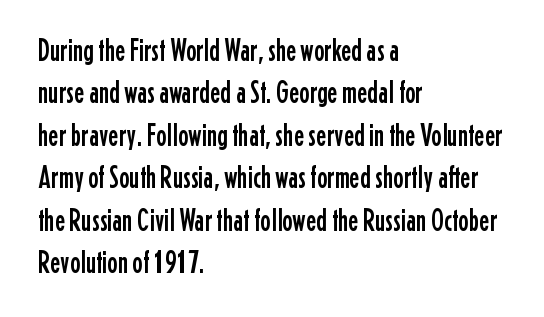
The image shows 31 px condensed sans-serif type, upright; set left-aligned, normal line spacing (1.37x), normal letter spacing, not underlined; low stroke contrast and a medium x-height.
